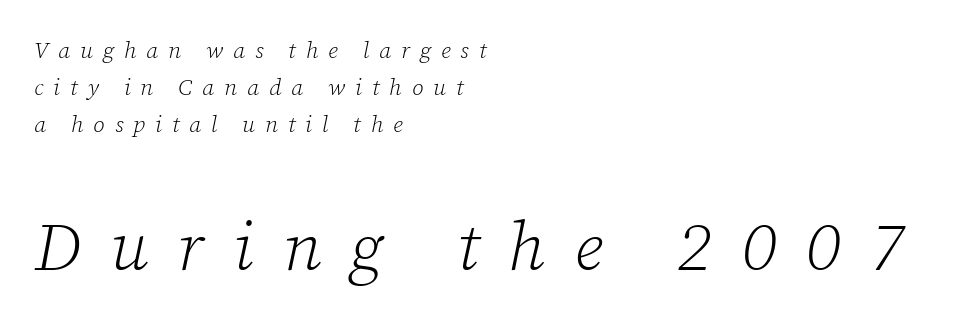
Q: Is the text bold? A: No.
Q: Is the text italic (slanted)? A: Yes, it leans right by about 12 degrees.
Q: Is the typeface a serif or a sans-serif typeface? A: Serif.
Q: Is the text underlined? A: No.
Q: How is the paragraph aligned? A: Left-aligned.
Q: Is the spacing between letters normal or unusually wide? A: Unusually wide.
Q: Is the spacing between lines tight, normal or loose? A: Normal.
Q: Which block of text is set in a larger size, the first (top) or the second (bottom)? A: The second (bottom) one.
Q: Width (condensed, normal, or wide)? A: Normal.
Q: Stroke contrast? A: Low.
Q: x-height? A: Medium.
Q: Monospaced? A: No.
